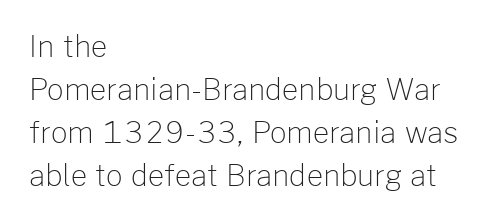
The image shows 29 px light sans-serif type, upright; set left-aligned, normal line spacing (1.48x), normal letter spacing, not underlined; low stroke contrast and a medium x-height.
